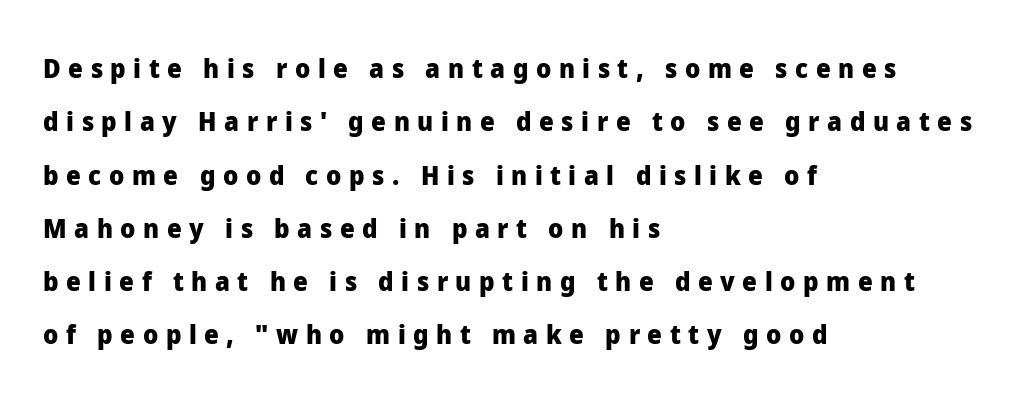
Reading down the block, your eye returns to a fixed left position each line. Italic? Not at all — the glyphs are vertical. Plenty of ink on the page — the face is bold. You could only call the tracking loose — the letters float apart.
